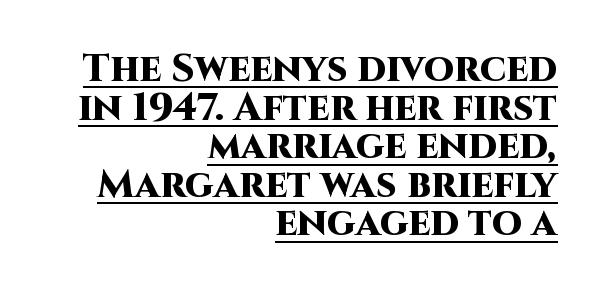
Underlining? Definitely there. Examine the stroke ends and you'll find no serifs. This sample uses an upright cut, with every glyph sitting square on the baseline. Pretty heavy lettering here — definitely bold. The passage shown is typed in a proportional face where columns would drift. Students, note that the glyphs here touch the page at normal intervals.
